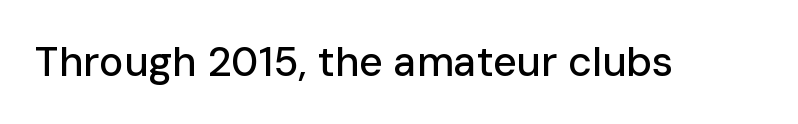
Q: Is the text italic (slanted)? A: No, it is upright.
Q: Is the typeface a serif or a sans-serif typeface? A: Sans-serif.
Q: Is the text underlined? A: No.
Q: Is the spacing between letters normal or unusually wide? A: Normal.
Q: Width (condensed, normal, or wide)? A: Normal.
Q: Stroke contrast? A: Low.
Q: x-height? A: Medium.
Q: Monospaced? A: No.
